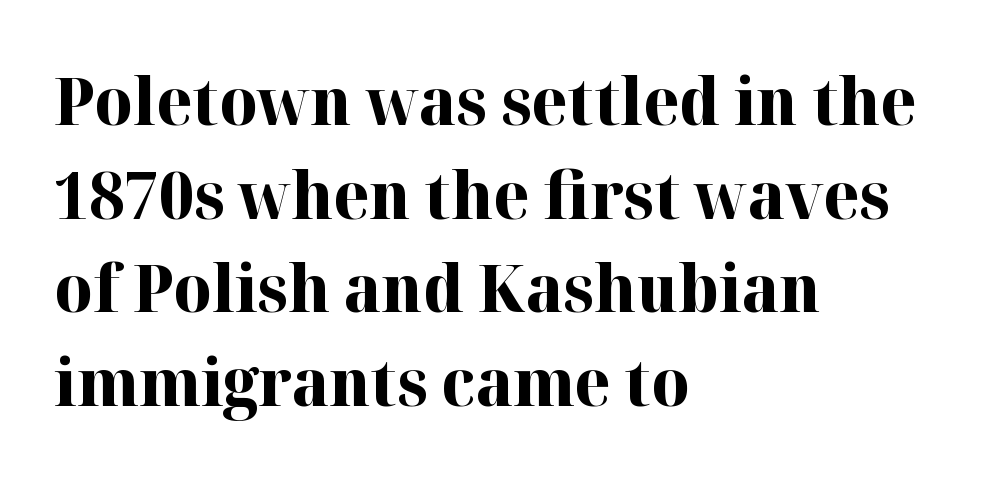
This rendering features lettering with no underline. The letters advance in unequal steps, a hallmark of proportional type. Every character sits straight up, as roman type does. Serif or sans? Serif — the stroke terminals have little feet. No extra tracking has been applied to these lines.
